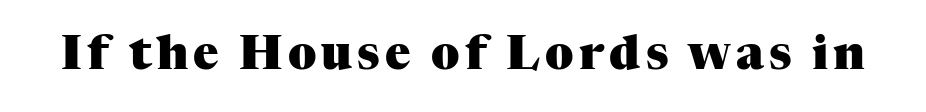
{"serif": "yes", "italic": "no", "bold": "yes", "weight": "heavy", "width": "normal", "stroke_contrast": "medium", "x_height": "medium", "monospaced": "no", "underline": "no", "glyph_px": 47}
